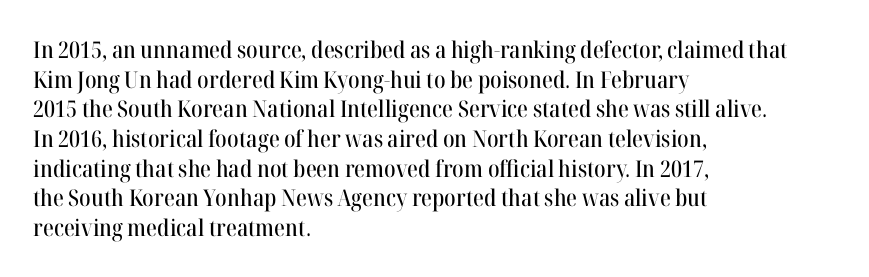
{"italic": "no", "underline": "no", "align": "left", "line_spacing": "normal", "line_spacing_ratio": 1.29, "letter_spacing": "normal", "letter_spacing_em": 0.0, "glyph_px": 23}
